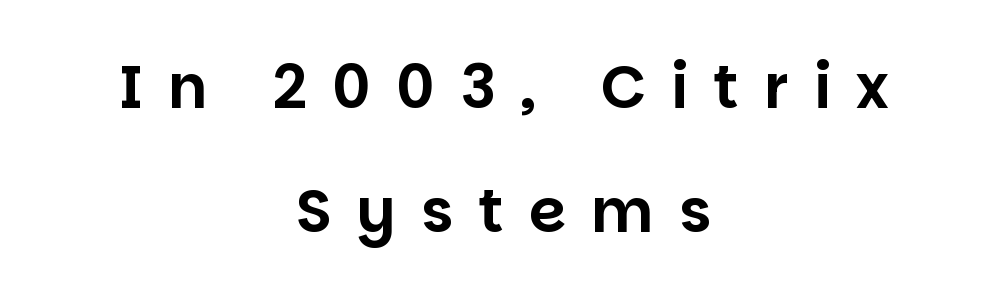
Posture: vertical. Think of a printed novel: that variable character pitch is what you see here. These lines stand farther apart than default settings would place them. Stroke terminals: plain, sans-serif. These lines stack symmetrically, like a column narrowing and widening about its center. Someone cranked the tracking dial way up on this one.
